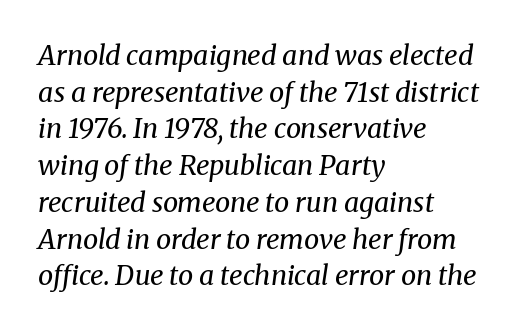
{"italic": "yes", "lean": "right", "slant_degrees": 8, "bold": "no", "underline": "no", "align": "left", "line_spacing": "normal", "line_spacing_ratio": 1.36, "letter_spacing": "normal", "letter_spacing_em": 0.0, "glyph_px": 27}
